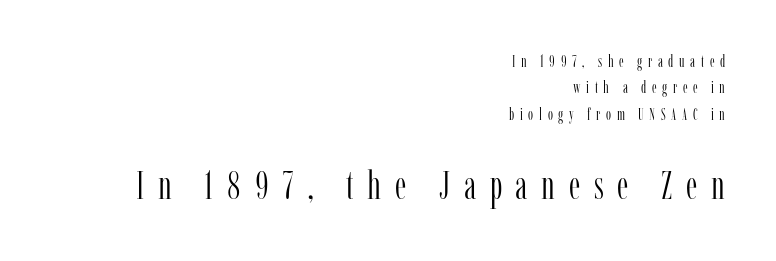
Every row of glyphs terminates at an identical x-position on the right. The face used here appears at its bigger size in the lower chunk. Summary of vertical rhythm: regular, with standard interline spacing. Every stem runs plumb, perpendicular to the baseline. Underlining? Definitely not there. Each letter keeps its own natural width here, so spacing adapts to shape.
